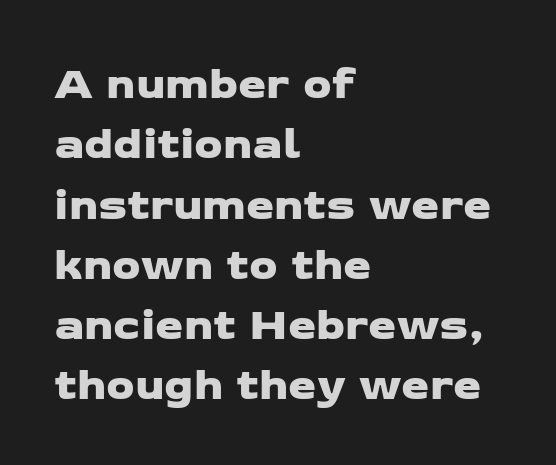
Q: Is the typeface a serif or a sans-serif typeface? A: Sans-serif.
Q: Is the text underlined? A: No.
Q: How is the paragraph aligned? A: Left-aligned.
Q: Is the spacing between letters normal or unusually wide? A: Normal.
Q: Is the spacing between lines tight, normal or loose? A: Normal.
Q: Width (condensed, normal, or wide)? A: Wide.
Q: Stroke contrast? A: Low.
Q: x-height? A: Medium.
Q: Monospaced? A: No.
